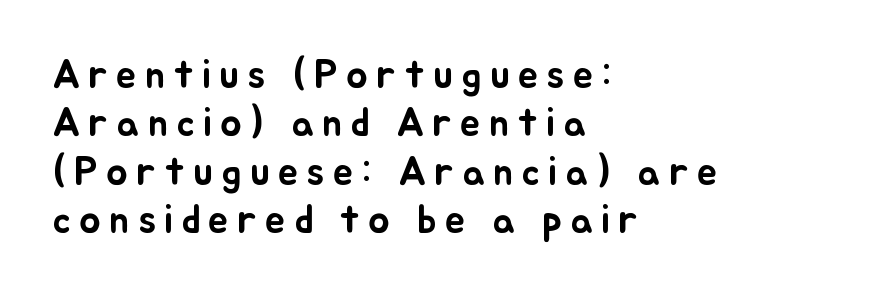
Here the designer chose a conventional face with non-uniform glyph widths. The axis of the letterforms is exactly vertical. You could only call the tracking loose — the letters float apart. Where is the straight margin? On the left.
